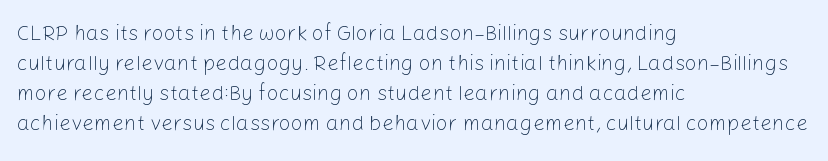
{"italic": "no", "bold": "no", "underline": "no", "align": "left", "line_spacing": "normal", "line_spacing_ratio": 1.43, "letter_spacing": "normal", "letter_spacing_em": 0.0, "glyph_px": 21}
